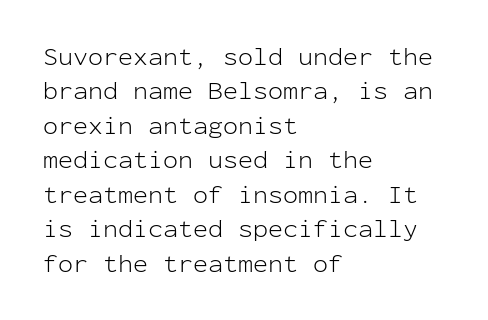
The image shows 25 px text type, upright; set left-aligned, normal line spacing (1.38x), normal letter spacing, not underlined.
